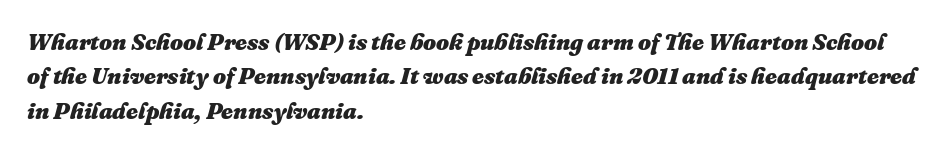
Q: Is the text bold? A: Yes.
Q: Is the text italic (slanted)? A: Yes, it leans right by about 16 degrees.
Q: Is the text underlined? A: No.
Q: How is the paragraph aligned? A: Left-aligned.
Q: Is the spacing between letters normal or unusually wide? A: Normal.
Q: Is the spacing between lines tight, normal or loose? A: Normal.
